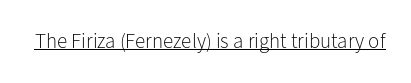
{"italic": "no", "bold": "no", "underline": "yes", "letter_spacing": "normal", "letter_spacing_em": 0.0, "glyph_px": 21}
